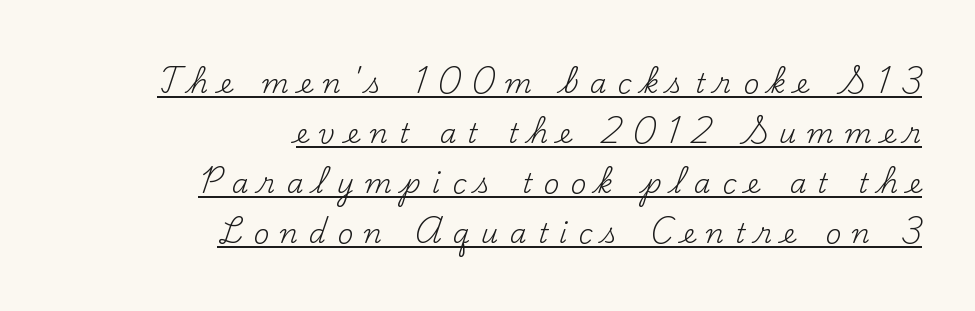
The letterforms sit at book weight or below. Does extra space separate the letters? Yes, quite a lot of it. Casual observation: everything's shoved over to the right. Underlining? Definitely there.
